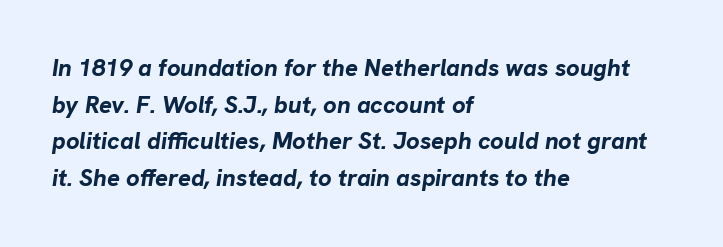
The foot of each line stays bare and open. In CSS terms this would be text-align: left. Would a proofreader flag this as italicized? Yes. The strokes are fattened all the way to bold.
